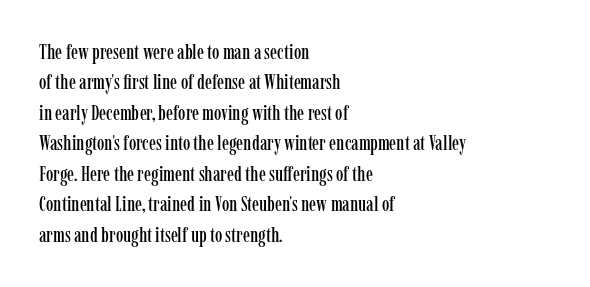
A bare baseline throughout the passage. This rendering uses left alignment, leaving the right contour irregular. Vertical strokes here are truly vertical. Glyph-to-glyph distance matches everyday printed text. If you measured baseline to baseline, you'd find a middling distance.
